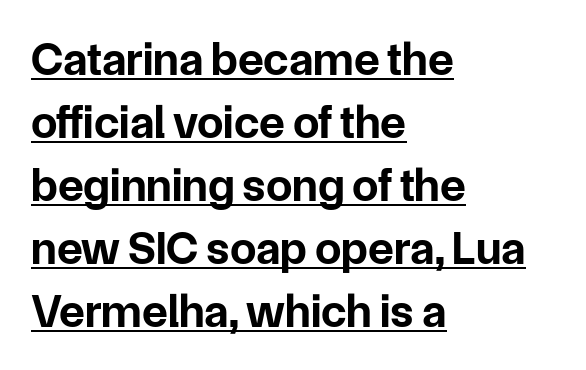
Observe the ordinary spacing: letters are neighbours, not strangers. This is underlined copy, the kind a proofreader might mark for attention. Is this a fixed-width face? No — the glyphs have proportional, varying widths. A classic flush-left, rag-right setting is used for this passage. The letters are bold, with thick, heavy strokes.
